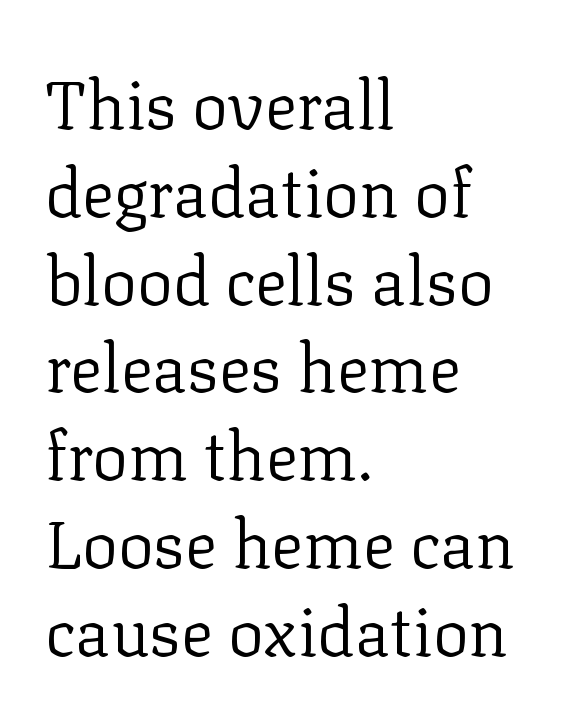
{"serif": "yes", "italic": "no", "bold": "no", "weight": "regular", "width": "normal", "stroke_contrast": "low", "x_height": "medium", "monospaced": "no", "underline": "no", "align": "left", "line_spacing": "normal", "line_spacing_ratio": 1.31, "letter_spacing": "normal", "letter_spacing_em": 0.0, "glyph_px": 67}
